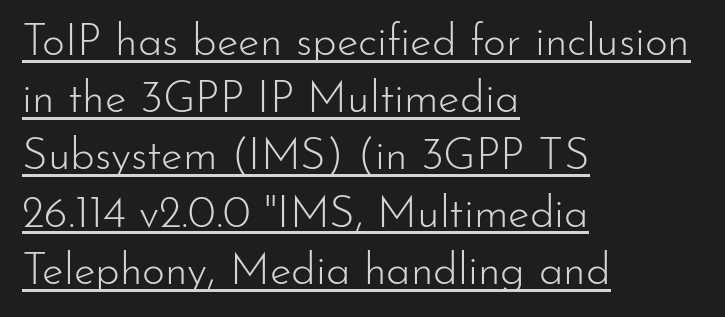
{"serif": "no", "italic": "no", "bold": "no", "weight": "light", "width": "normal", "stroke_contrast": "low", "x_height": "small", "monospaced": "no", "underline": "yes", "align": "left", "line_spacing": "normal", "line_spacing_ratio": 1.3, "letter_spacing": "normal", "letter_spacing_em": 0.0, "glyph_px": 44}
